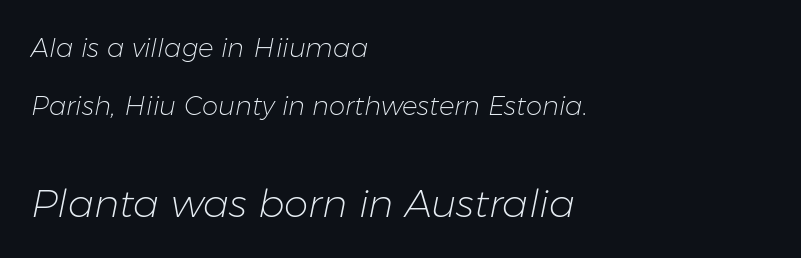
The image shows 39 px light type, italic (leaning right); set left-aligned, loose line spacing (2.24x), normal letter spacing, not underlined; the second (bottom) block is 1.5x larger; low stroke contrast and a medium x-height.
